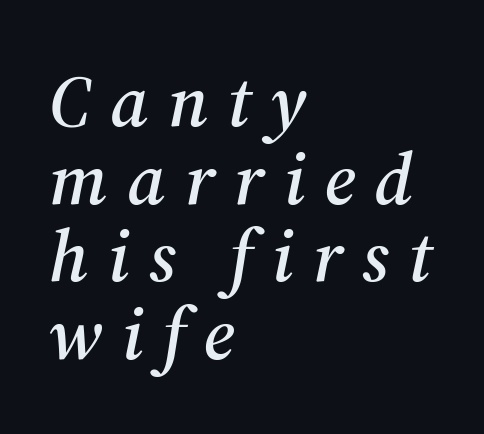
Q: Is the text italic (slanted)? A: Yes, it leans right by about 12 degrees.
Q: Is the typeface a serif or a sans-serif typeface? A: Serif.
Q: Is the text underlined? A: No.
Q: How is the paragraph aligned? A: Left-aligned.
Q: Is the spacing between letters normal or unusually wide? A: Unusually wide.
Q: Is the spacing between lines tight, normal or loose? A: Tight.
Q: Width (condensed, normal, or wide)? A: Normal.
Q: Stroke contrast? A: Medium.
Q: x-height? A: Medium.
Q: Monospaced? A: No.
